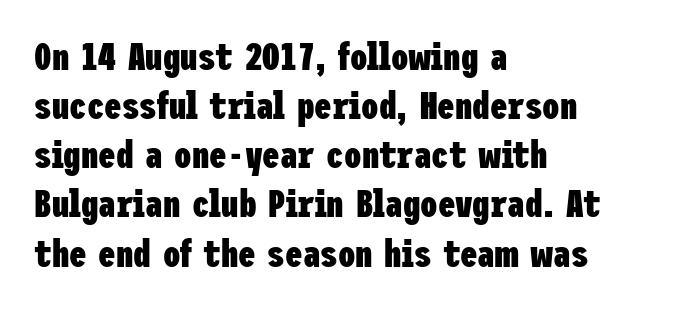
{"serif": "no", "italic": "no", "bold": "yes", "weight": "heavy", "width": "condensed", "stroke_contrast": "low", "x_height": "medium", "underline": "no", "align": "left", "line_spacing": "normal", "line_spacing_ratio": 1.26, "letter_spacing": "normal", "letter_spacing_em": 0.0, "glyph_px": 39}
